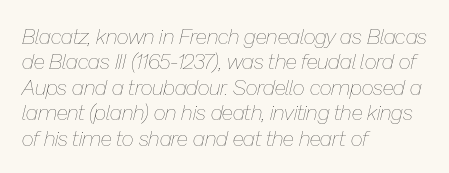
In terms of letterspacing, this is plain default setting. Emphasis-style slanted type is in use. If you drew a ruler down the left edge, every line would touch it. Stroke thickness stays within the range of a standard reading face or lighter. The string is rendered with underlining switched off.
